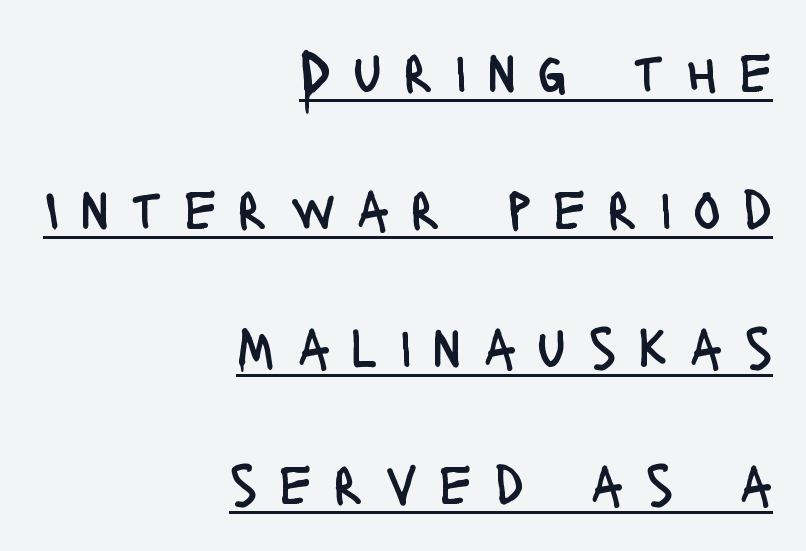
The image shows 58 px regular-weight, condensed sans-serif type, upright; set right-aligned, loose line spacing (2.37x), unusually wide letter spacing (+0.37 em), underlined; low stroke contrast and a large x-height.
